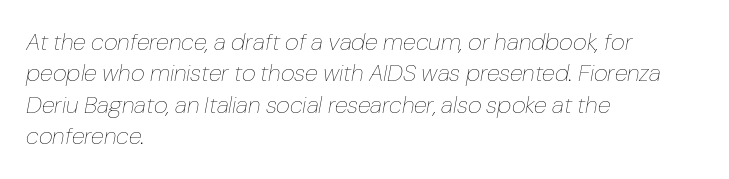
Is there much room between lines? A standard amount, neither cramped nor airy. Stem width sits at or under what a default text font uses. Line beginnings align vertically; line endings do not. An italicized treatment has been applied to the whole sample. Here the glyphs are tracked normally, forming tight word shapes.
